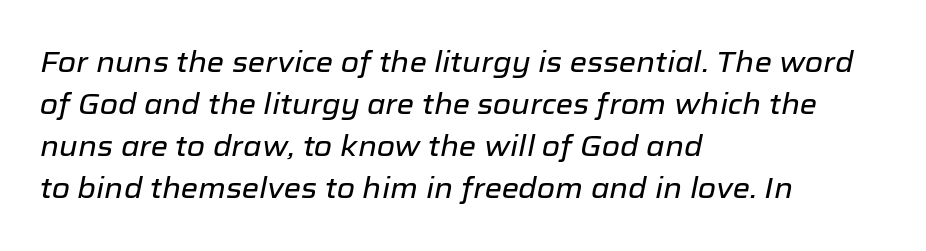
{"italic": "yes", "lean": "right", "slant_degrees": 12, "width": "normal", "stroke_contrast": "low", "x_height": "medium", "monospaced": "no", "underline": "no", "align": "left", "line_spacing": "normal", "line_spacing_ratio": 1.5, "letter_spacing": "normal", "letter_spacing_em": 0.0, "glyph_px": 28}
